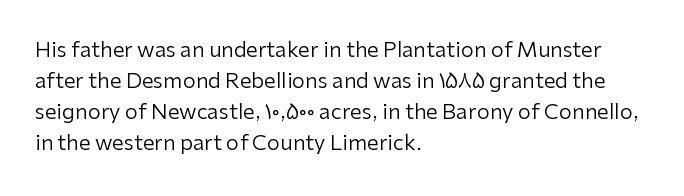
The image shows 21 px text type, upright; set left-aligned, normal line spacing (1.47x), normal letter spacing, not underlined.
